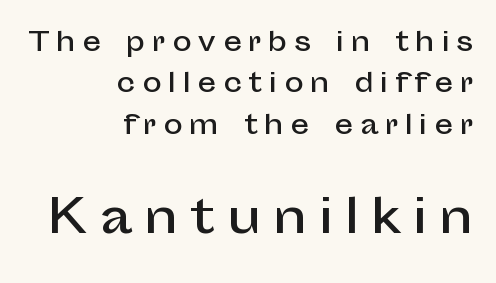
The image shows 46 px sans-serif type, upright; set right-aligned, normal line spacing (1.59x), unusually wide letter spacing (+0.26 em), not underlined; the second (bottom) block is 1.77x larger; low stroke contrast and a medium x-height.
